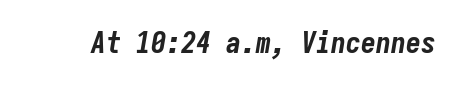
The image shows 30 px bold, condensed type, italic (leaning right), monospaced; set normal letter spacing, not underlined; low stroke contrast and a medium x-height.
